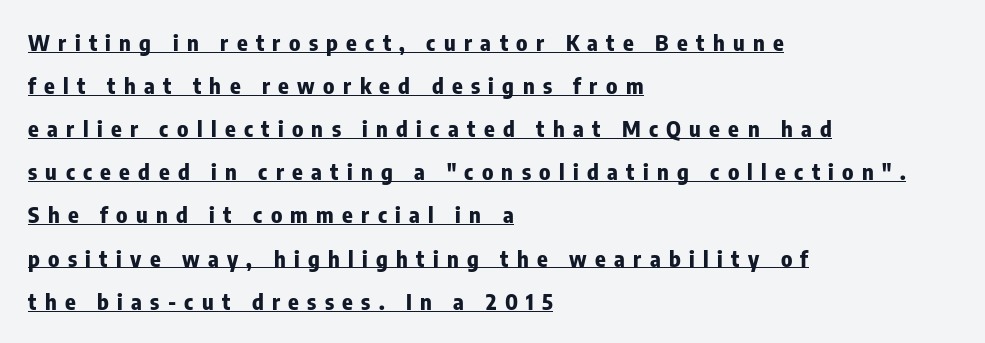
Check the space under the baseline: a stroke is drawn there. Unlike italic type, these characters show no tilt at all. The block of text is sparse from top to bottom, with ample space between rows. Compared with a centered layout, this one pins lines to the left instead. Students, note that the glyphs here are deliberately spaced far apart. Every letter is thick-stroked: bold, no question.
